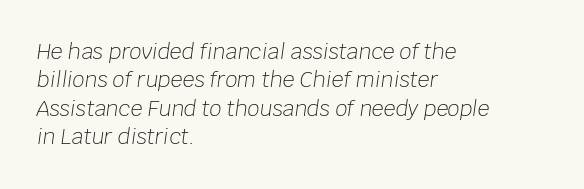
The image shows 21 px text type, italic (leaning right); set left-aligned, normal line spacing (1.35x), normal letter spacing, not underlined.
